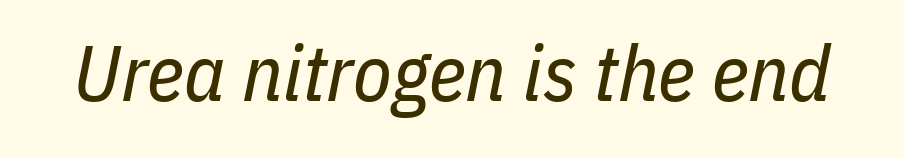
The image shows 79 px regular-weight, condensed type, italic (leaning right); set normal letter spacing, not underlined; low stroke contrast and a medium x-height.
